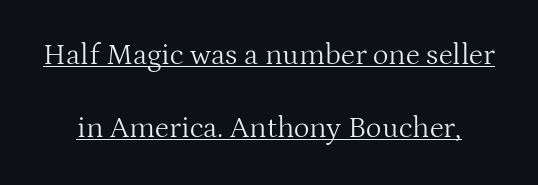
{"serif": "yes", "italic": "no", "bold": "no", "weight": "light", "width": "normal", "stroke_contrast": "medium", "x_height": "medium", "monospaced": "no", "underline": "yes", "line_spacing": "loose", "line_spacing_ratio": 2.44, "letter_spacing": "normal", "letter_spacing_em": 0.0, "glyph_px": 30}
